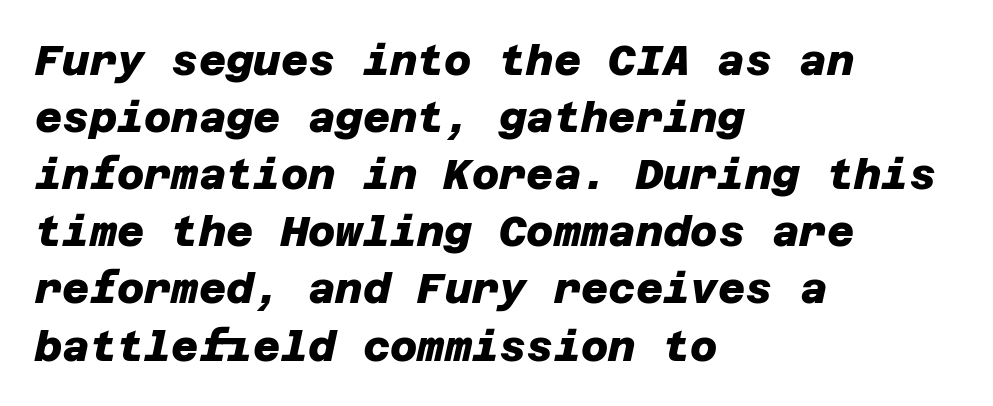
Quick note: interline space is typical. The face used here is a sans, in the tradition of grotesques and geometrics. Letters rest on an invisible, unmarked baseline. A dark, heavy texture on the line: the type is bold. The rendering keeps characters at their native spacing.
